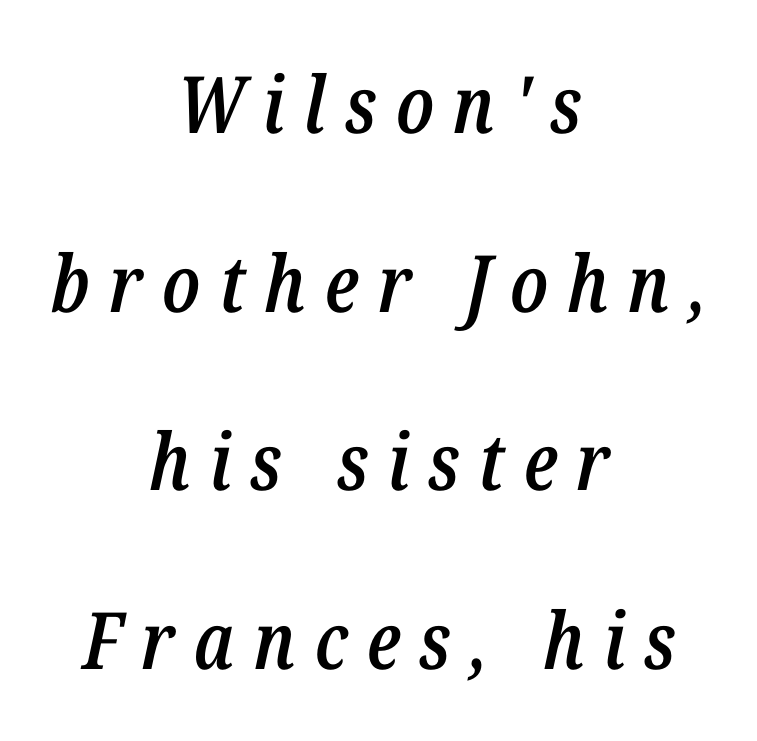
{"italic": "yes", "lean": "right", "slant_degrees": 12, "bold": "semi", "weight": "semibold", "width": "condensed", "stroke_contrast": "low", "x_height": "medium", "monospaced": "no", "underline": "no", "align": "center", "line_spacing": "loose", "line_spacing_ratio": 2.26, "letter_spacing": "wide", "letter_spacing_em": 0.24, "glyph_px": 79}
